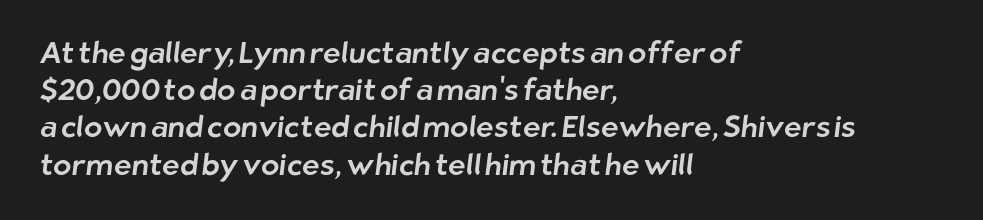
{"serif": "no", "width": "normal", "stroke_contrast": "low", "x_height": "medium", "monospaced": "no", "underline": "no", "align": "left", "line_spacing_ratio": 1.24, "letter_spacing": "normal", "letter_spacing_em": 0.0, "glyph_px": 30}
